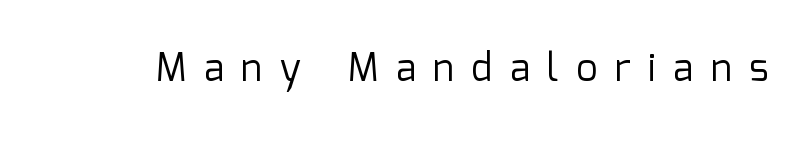
The image shows 38 px regular-weight sans-serif type, upright; set unusually wide letter spacing (+0.46 em), not underlined; low stroke contrast and a medium x-height.
